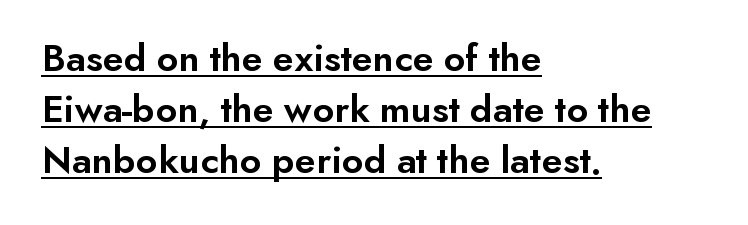
Look at the stroke-to-counter ratio: somewhat heavy, a semibold. No feet cap the strokes, marking this as sans-serif type. Honestly, the row spacing looks completely unremarkable. Quick note: underline on. Italic: no, the glyphs are upright roman.
